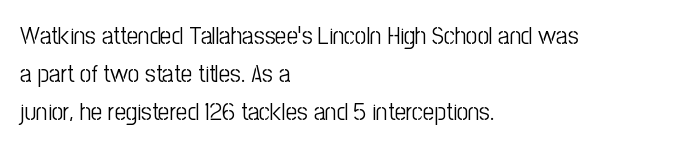
The glyphs are unaccompanied by any horizontal stroke below them. Posture: vertical. These lines keep a tight, regular rhythm from letter to letter. Interline gaps are of average width in this sample. The paragraph shown leans on its left margin.
